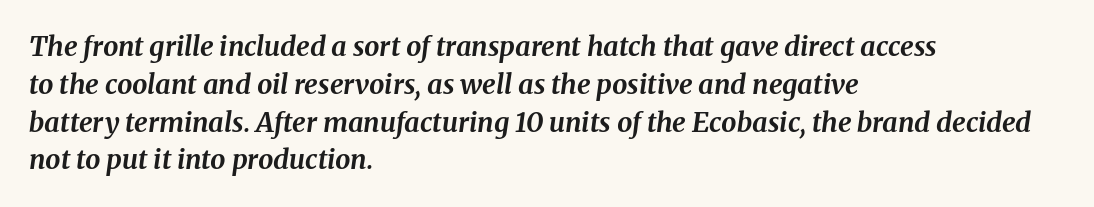
Q: Is the text bold? A: Yes.
Q: Is the text italic (slanted)? A: Yes, it leans right by about 8 degrees.
Q: Is the text underlined? A: No.
Q: How is the paragraph aligned? A: Left-aligned.
Q: Is the spacing between letters normal or unusually wide? A: Normal.
Q: Is the spacing between lines tight, normal or loose? A: Normal.
